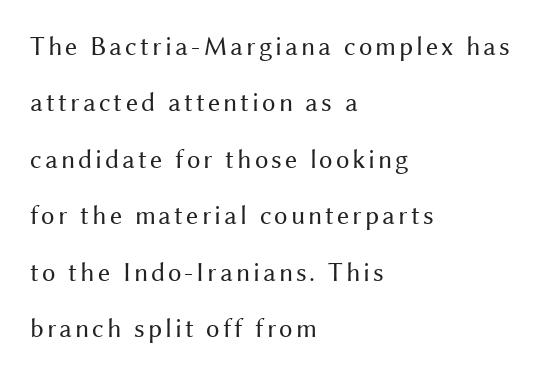
Q: Is the text bold? A: No.
Q: Is the text italic (slanted)? A: No, it is upright.
Q: Is the text underlined? A: No.
Q: How is the paragraph aligned? A: Left-aligned.
Q: Is the spacing between lines tight, normal or loose? A: Loose.
